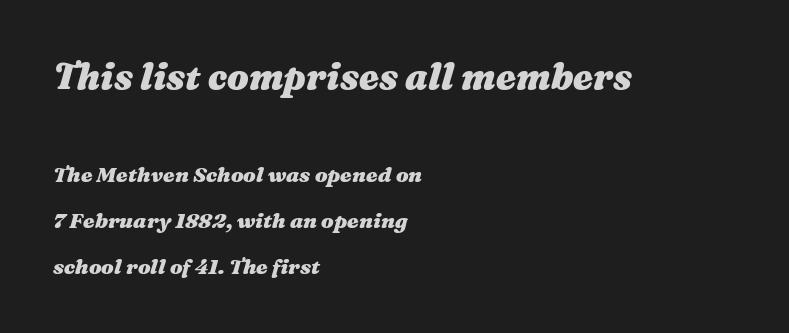
The image shows 36 px heavy, wide type, italic (leaning right); set left-aligned, loose line spacing (2.19x), normal letter spacing, not underlined; the first (top) block is 1.71x larger; medium stroke contrast and a medium x-height.
